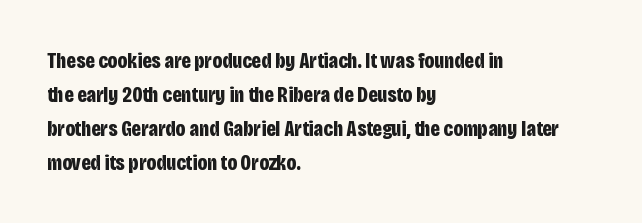
{"italic": "no", "bold": "yes", "underline": "no", "align": "left", "line_spacing": "normal", "line_spacing_ratio": 1.54, "letter_spacing": "normal", "letter_spacing_em": 0.0, "glyph_px": 22}
